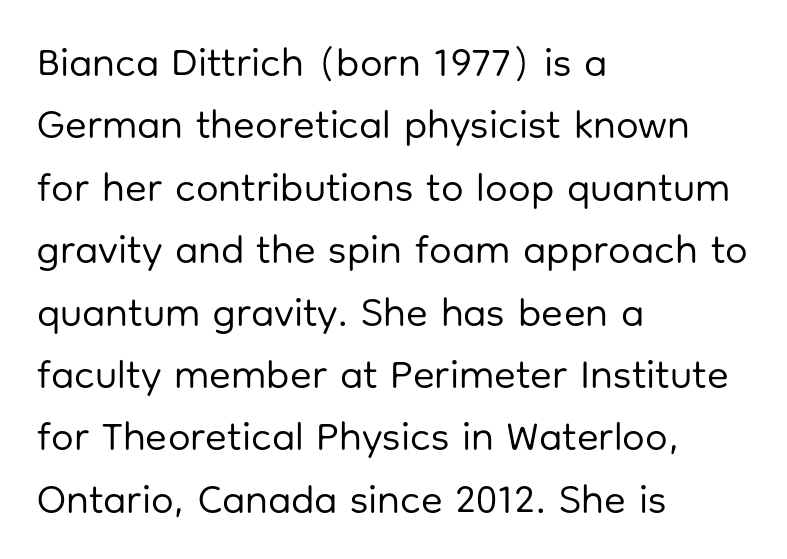
The image shows 40 px regular-weight sans-serif type, upright; set left-aligned, normal line spacing (1.56x), normal letter spacing, not underlined; low stroke contrast and a medium x-height.
